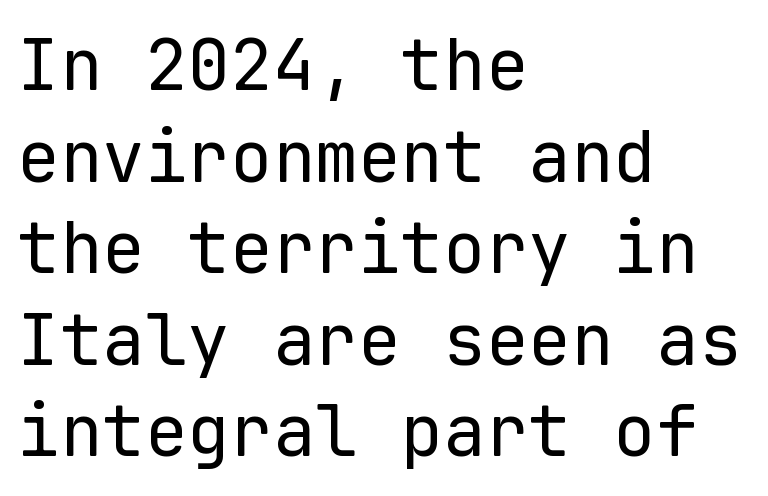
Q: Is the text bold? A: No.
Q: Is the text italic (slanted)? A: No, it is upright.
Q: Is the typeface a serif or a sans-serif typeface? A: Sans-serif.
Q: Is the text underlined? A: No.
Q: How is the paragraph aligned? A: Left-aligned.
Q: Is the spacing between letters normal or unusually wide? A: Normal.
Q: Is the spacing between lines tight, normal or loose? A: Normal.
Q: Width (condensed, normal, or wide)? A: Normal.
Q: Stroke contrast? A: Low.
Q: x-height? A: Medium.
Q: Monospaced? A: Yes.
